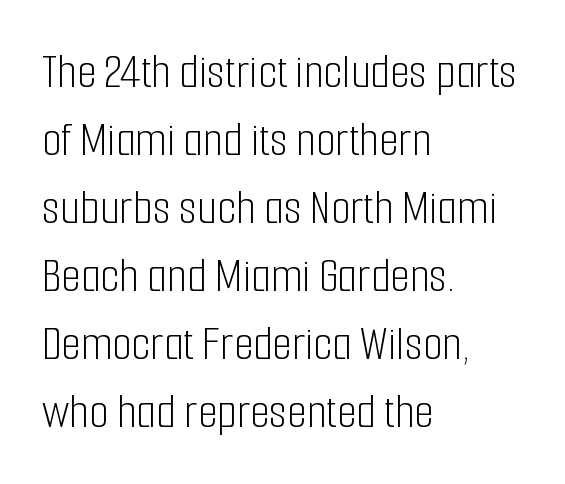
{"serif": "no", "italic": "no", "bold": "no", "weight": "light", "width": "condensed", "stroke_contrast": "low", "x_height": "medium", "monospaced": "no", "underline": "no", "align": "left", "line_spacing": "normal", "line_spacing_ratio": 1.36, "letter_spacing": "normal", "letter_spacing_em": 0.0, "glyph_px": 50}
